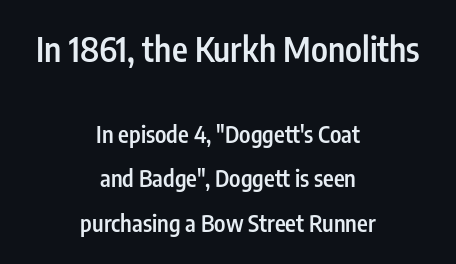
{"serif": "no", "italic": "no", "bold": "semi", "weight": "semibold", "width": "condensed", "stroke_contrast": "low", "x_height": "medium", "monospaced": "no", "underline": "no", "align": "center", "line_spacing": "loose", "line_spacing_ratio": 1.93, "letter_spacing": "normal", "letter_spacing_em": 0.0, "larger_block": "first", "size_ratio": 1.48, "glyph_px": 34}
